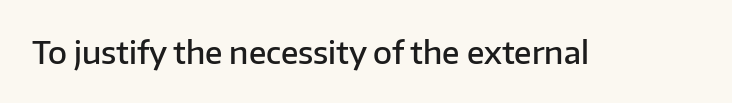
Q: Is the text bold? A: Semi-bold.
Q: Is the text italic (slanted)? A: No, it is upright.
Q: Is the typeface a serif or a sans-serif typeface? A: Sans-serif.
Q: Is the text underlined? A: No.
Q: Is the spacing between letters normal or unusually wide? A: Normal.
Q: Width (condensed, normal, or wide)? A: Normal.
Q: Stroke contrast? A: Low.
Q: x-height? A: Medium.
Q: Monospaced? A: No.
